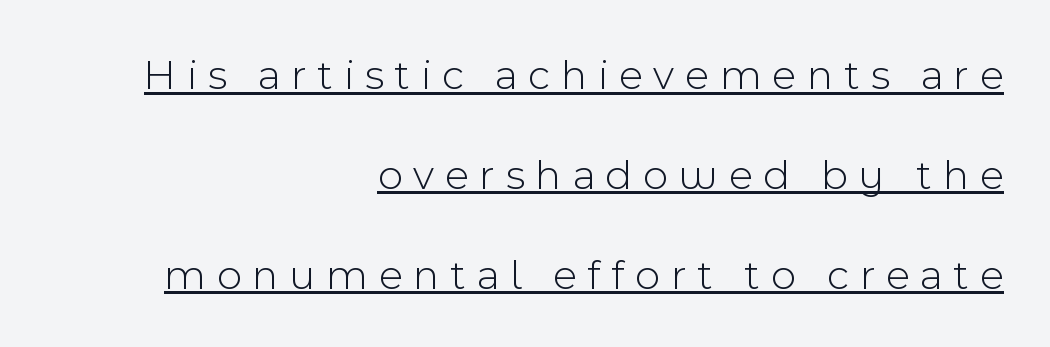
{"serif": "no", "italic": "no", "bold": "no", "weight": "light", "width": "normal", "x_height": "medium", "monospaced": "no", "underline": "yes", "align": "right", "line_spacing": "loose", "line_spacing_ratio": 2.32, "letter_spacing": "wide", "letter_spacing_em": 0.26, "glyph_px": 43}
